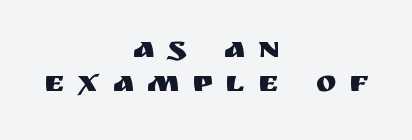
The image shows 31 px sans-serif type, upright; set centered, tight line spacing (1.1x), unusually wide letter spacing (+0.42 em), not underlined; medium stroke contrast and a large x-height.
